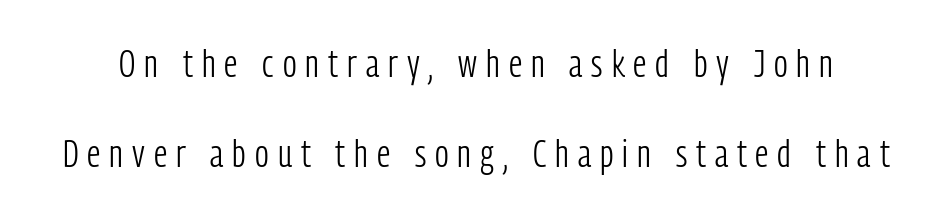
Q: Is the text bold? A: No.
Q: Is the text italic (slanted)? A: No, it is upright.
Q: Is the typeface a serif or a sans-serif typeface? A: Sans-serif.
Q: Is the text underlined? A: No.
Q: Is the spacing between letters normal or unusually wide? A: Unusually wide.
Q: Is the spacing between lines tight, normal or loose? A: Loose.
Q: Width (condensed, normal, or wide)? A: Condensed.
Q: Stroke contrast? A: Low.
Q: x-height? A: Medium.
Q: Monospaced? A: No.
